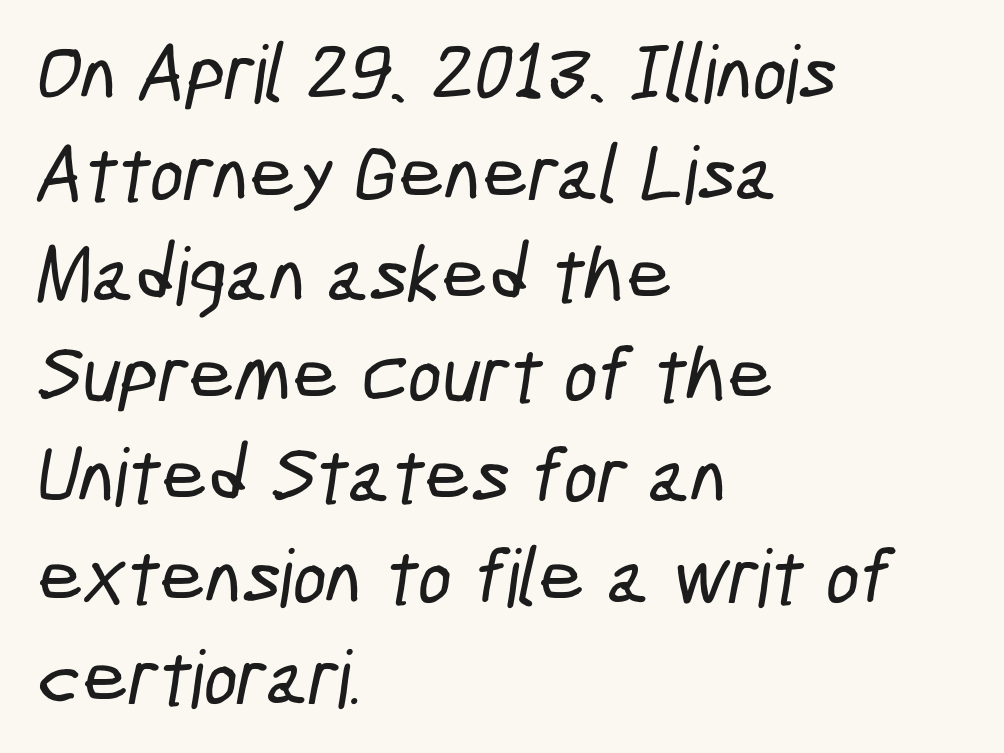
The rendering keeps characters at their native spacing. These lines are rendered in a variable-pitch font. Casual observation: everything's shoved over to the left. The leading is moderate, giving the passage an even texture. Words float on clear page, feet unadorned.
